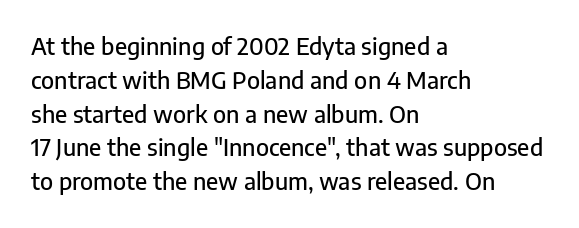
{"italic": "no", "underline": "no", "align": "left", "line_spacing": "normal", "line_spacing_ratio": 1.47, "letter_spacing": "normal", "letter_spacing_em": 0.0, "glyph_px": 23}
